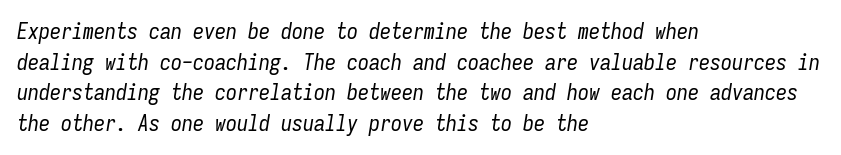
Q: Is the text bold? A: No.
Q: Is the text italic (slanted)? A: Yes, it leans right by about 9 degrees.
Q: Is the text underlined? A: No.
Q: How is the paragraph aligned? A: Left-aligned.
Q: Is the spacing between letters normal or unusually wide? A: Normal.
Q: Is the spacing between lines tight, normal or loose? A: Normal.
